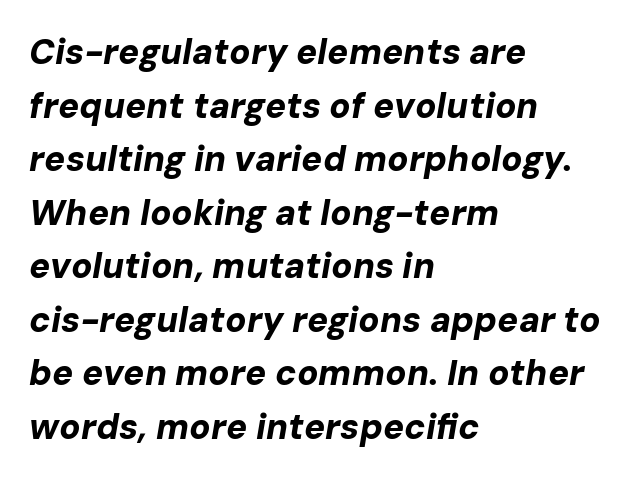
Q: Is the text bold? A: Yes.
Q: Is the text italic (slanted)? A: Yes, it leans right by about 10 degrees.
Q: Is the text underlined? A: No.
Q: How is the paragraph aligned? A: Left-aligned.
Q: Is the spacing between letters normal or unusually wide? A: Normal.
Q: Is the spacing between lines tight, normal or loose? A: Normal.
Q: Width (condensed, normal, or wide)? A: Normal.
Q: Stroke contrast? A: Low.
Q: x-height? A: Medium.
Q: Monospaced? A: No.
